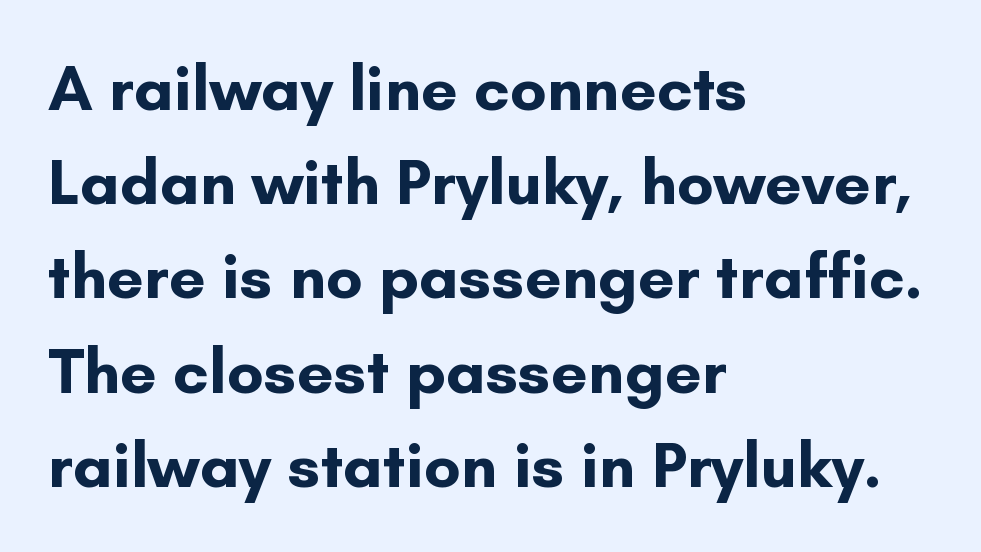
Q: Is the text bold? A: Yes.
Q: Is the text italic (slanted)? A: No, it is upright.
Q: Is the typeface a serif or a sans-serif typeface? A: Sans-serif.
Q: Is the text underlined? A: No.
Q: How is the paragraph aligned? A: Left-aligned.
Q: Is the spacing between letters normal or unusually wide? A: Normal.
Q: Is the spacing between lines tight, normal or loose? A: Normal.
Q: Width (condensed, normal, or wide)? A: Normal.
Q: Stroke contrast? A: Low.
Q: x-height? A: Small.
Q: Monospaced? A: No.
